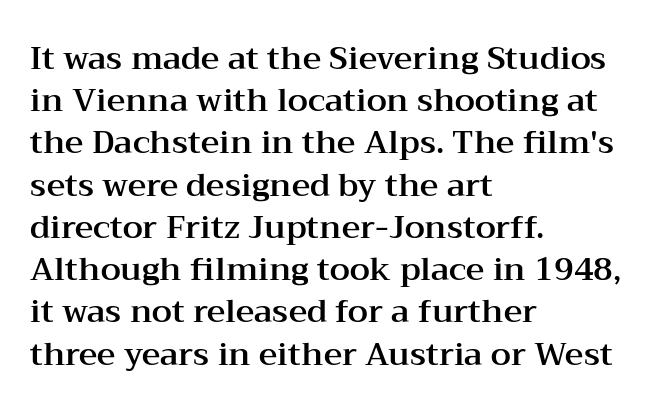
Tracking here is standard; glyphs follow each other at the usual distance. Varying glyph widths throughout — classic text-font behaviour. Ordinary non-slanted type is in use. The specimen omits any rule beneath the text block's lines. Little horizontal feet cap the strokes, marking this as serif type. If you drew a ruler down the left edge, every line would touch it.
